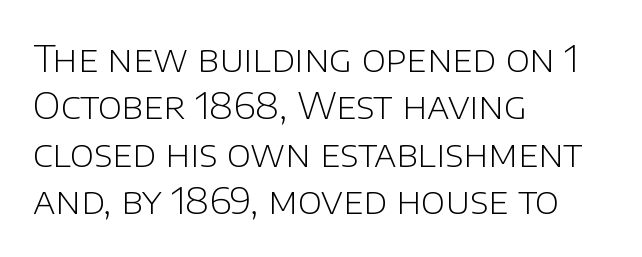
Posture: straight, roman, zero tilt. Honestly, there is no underline to notice here at all. Line starts are locked; line ends wander. This is sans-serif lettering, the kind often seen on screens and signage.
